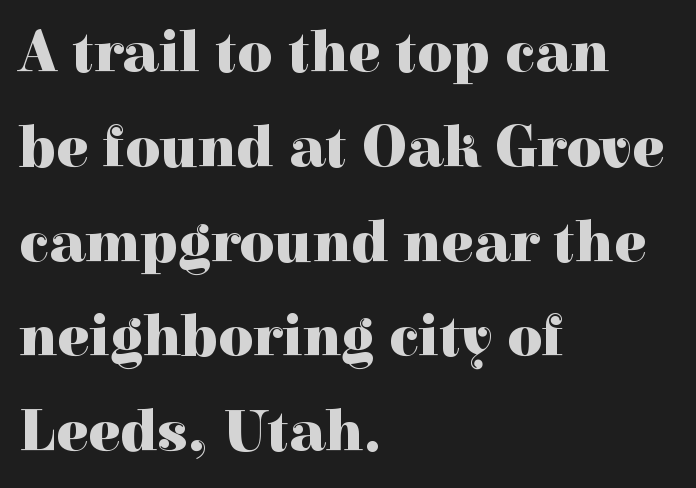
Q: Is the text bold? A: Yes.
Q: Is the text italic (slanted)? A: No, it is upright.
Q: Is the typeface a serif or a sans-serif typeface? A: Serif.
Q: Is the text underlined? A: No.
Q: How is the paragraph aligned? A: Left-aligned.
Q: Is the spacing between letters normal or unusually wide? A: Normal.
Q: Is the spacing between lines tight, normal or loose? A: Normal.
Q: Width (condensed, normal, or wide)? A: Normal.
Q: x-height? A: Medium.
Q: Monospaced? A: No.
